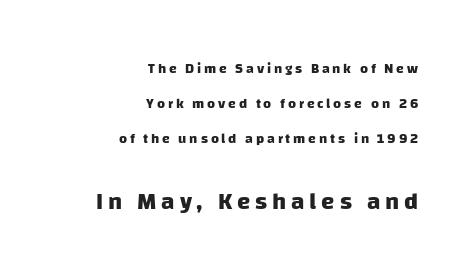
Q: Is the text bold? A: Yes.
Q: Is the text underlined? A: No.
Q: How is the paragraph aligned? A: Right-aligned.
Q: Is the spacing between letters normal or unusually wide? A: Unusually wide.
Q: Is the spacing between lines tight, normal or loose? A: Loose.
Q: Which block of text is set in a larger size, the first (top) or the second (bottom)? A: The second (bottom) one.
